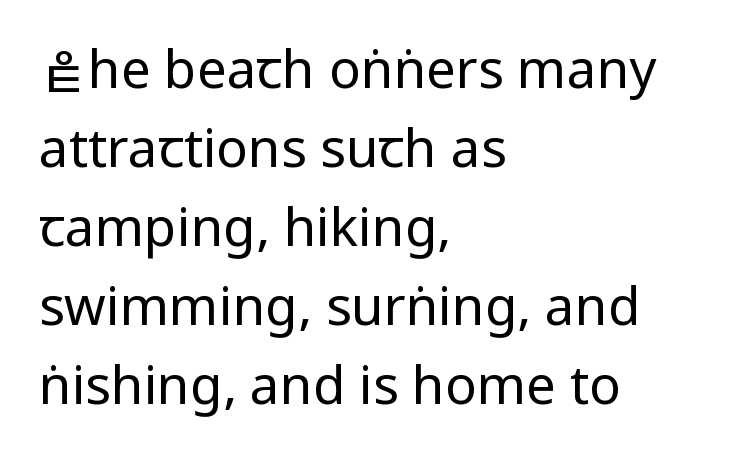
Q: Is the text bold? A: No.
Q: Is the text italic (slanted)? A: No, it is upright.
Q: Is the typeface a serif or a sans-serif typeface? A: Sans-serif.
Q: Is the text underlined? A: No.
Q: How is the paragraph aligned? A: Left-aligned.
Q: Is the spacing between letters normal or unusually wide? A: Normal.
Q: Is the spacing between lines tight, normal or loose? A: Normal.
Q: Width (condensed, normal, or wide)? A: Condensed.
Q: Stroke contrast? A: Low.
